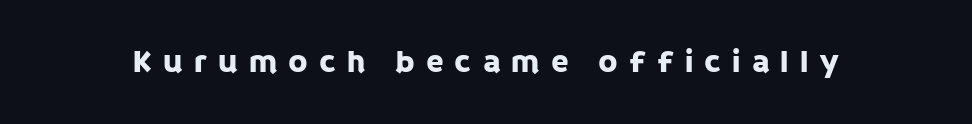
Q: Is the text italic (slanted)? A: No, it is upright.
Q: Is the typeface a serif or a sans-serif typeface? A: Sans-serif.
Q: Is the text underlined? A: No.
Q: Is the spacing between letters normal or unusually wide? A: Unusually wide.
Q: Width (condensed, normal, or wide)? A: Normal.
Q: Stroke contrast? A: Low.
Q: x-height? A: Large.
Q: Monospaced? A: No.
